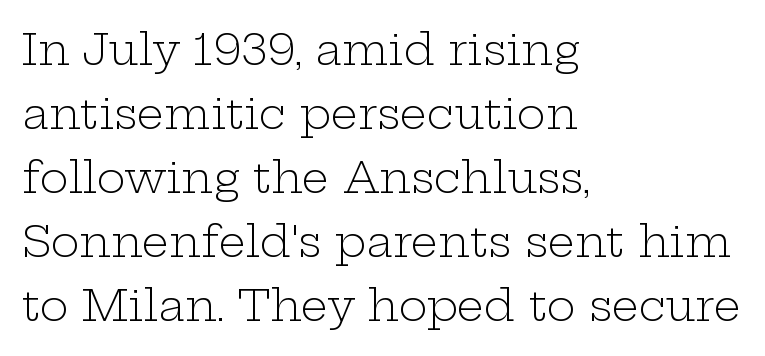
This sample has the flowing, uneven cadence of proportional lettering. I'd call this a serif setting — the letters wear small feet. These glyphs show unthickened strokes, regular width or finer. Casual observation: everything's shoved over to the left. Posture: vertical.
